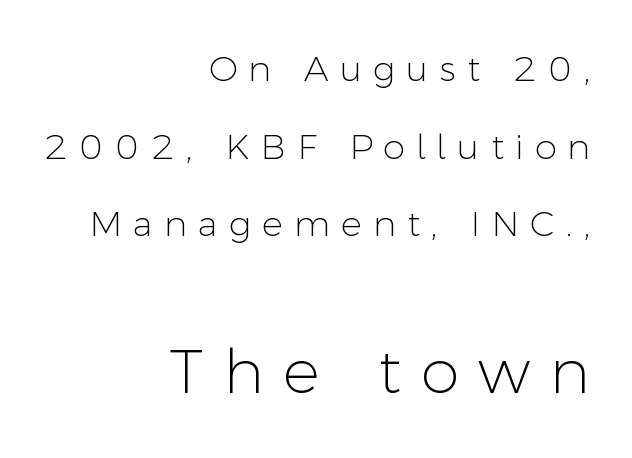
The image shows 62 px light sans-serif type, upright; set right-aligned, loose line spacing (2.22x), unusually wide letter spacing (+0.32 em), not underlined; the second (bottom) block is 1.77x larger; low stroke contrast and a medium x-height.
